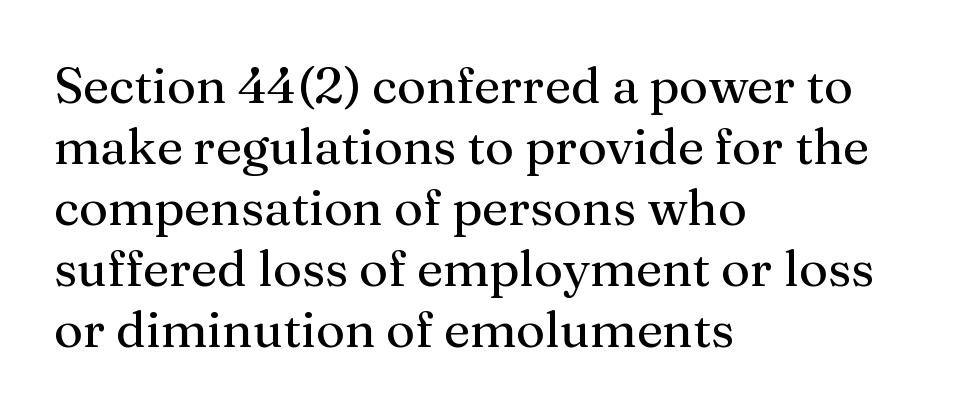
The image shows 50 px regular-weight serif type, upright; set left-aligned, line spacing 1.22x, normal letter spacing, not underlined; medium stroke contrast and a medium x-height.
